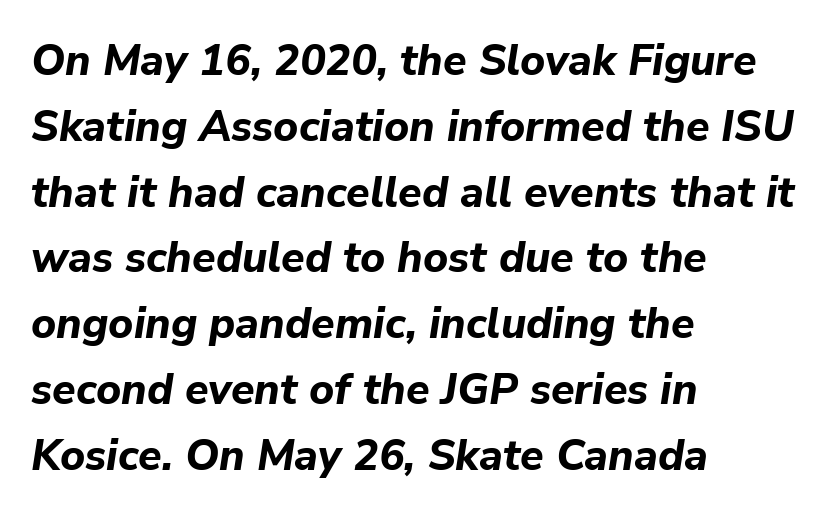
The image shows 43 px bold type, italic (leaning right); set left-aligned, normal line spacing (1.53x), normal letter spacing, not underlined; low stroke contrast and a medium x-height.
